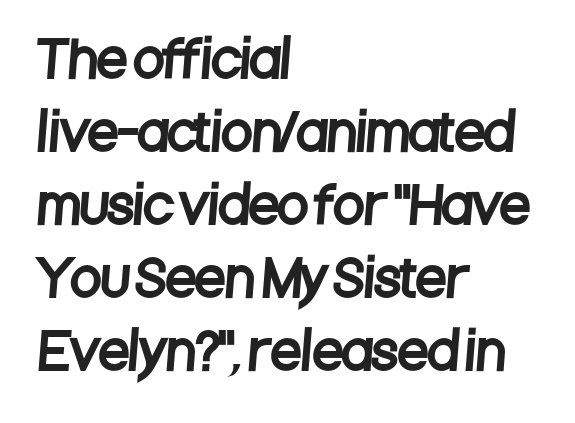
{"serif": "no", "width": "condensed", "stroke_contrast": "low", "x_height": "large", "monospaced": "no", "underline": "no", "align": "left", "line_spacing": "normal", "line_spacing_ratio": 1.46, "letter_spacing": "normal", "letter_spacing_em": 0.0, "glyph_px": 50}
